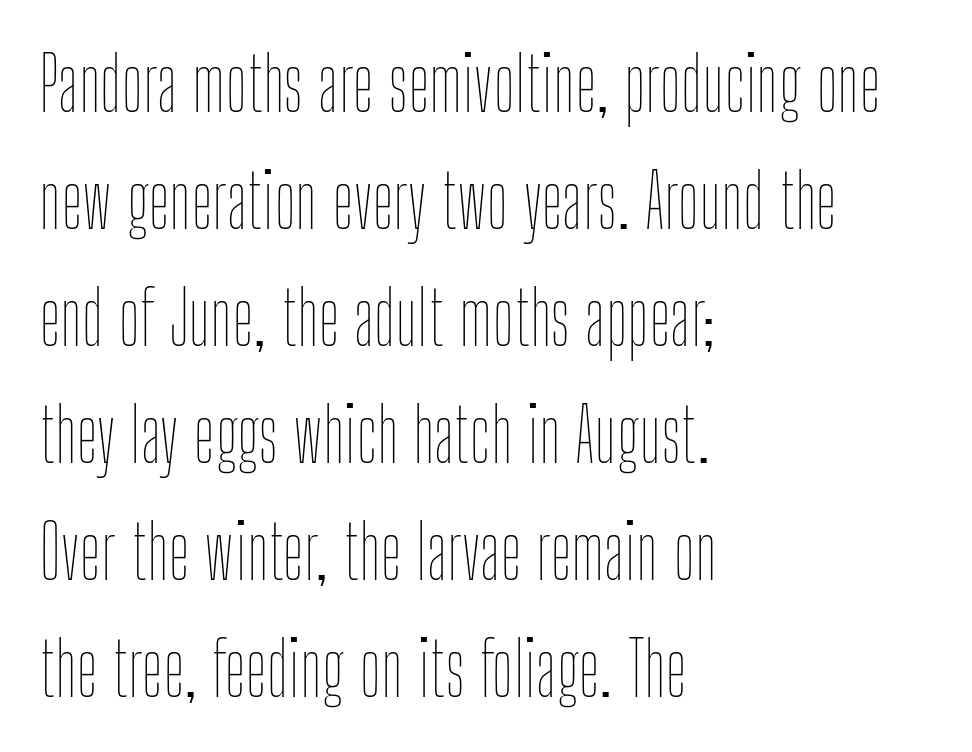
Compared with typical body copy, the letter spacing here is the same. Posture: upright roman. These lines sit exactly where default settings would place them. The weight tops out at a normal text grade. Proportional: the letters do not fall into vertical columns. Leftover space on each line is placed entirely after the last word.
